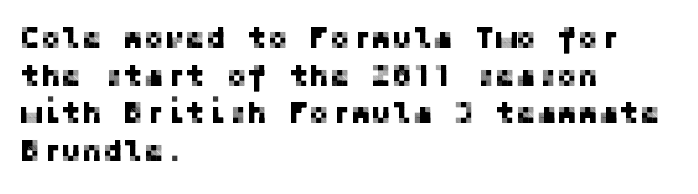
{"serif": "no", "italic": "no", "width": "normal", "stroke_contrast": "low", "x_height": "medium", "underline": "no", "align": "left", "line_spacing_ratio": 1.21, "letter_spacing": "normal", "letter_spacing_em": 0.0, "glyph_px": 31}
